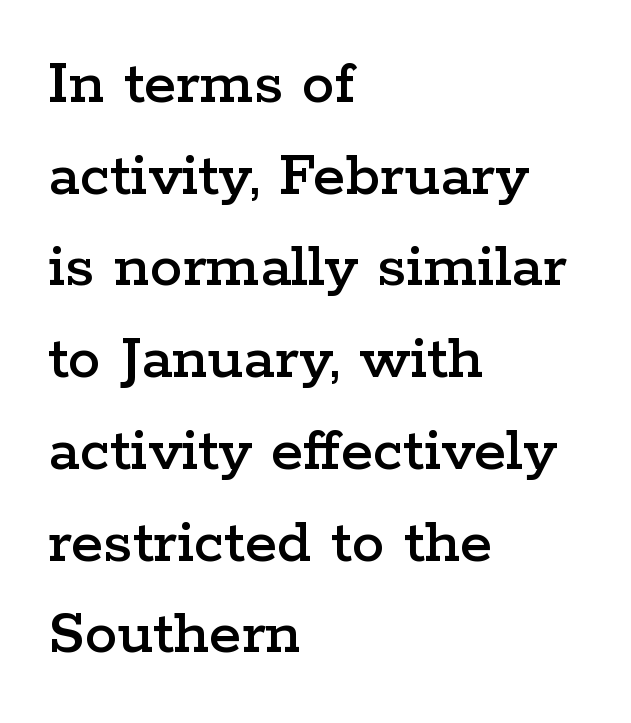
{"serif": "yes", "italic": "no", "width": "wide", "stroke_contrast": "low", "x_height": "medium", "monospaced": "no", "underline": "no", "align": "left", "line_spacing": "normal", "line_spacing_ratio": 1.39, "letter_spacing": "normal", "letter_spacing_em": 0.0, "glyph_px": 66}
